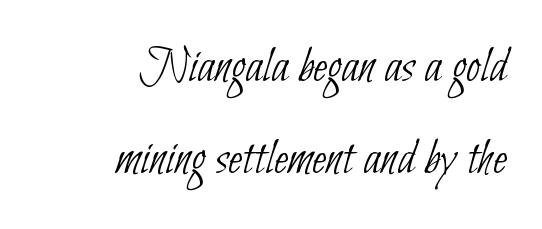
The characters are drawn with everyday or finer stroke widths. Only glyphs here, with clear space below each row. Think of a printed novel: that variable character pitch is what you see here. Is the letter spacing exaggerated? No — it looks like the ordinary default.
